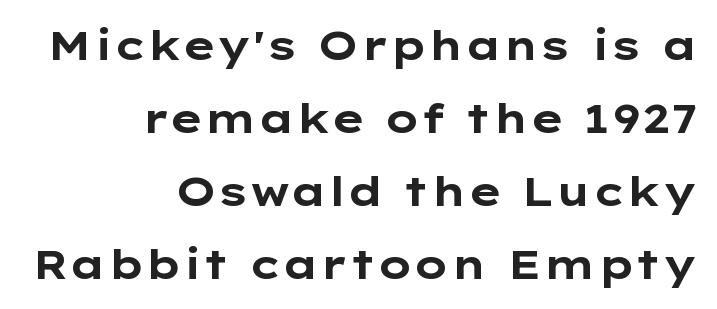
{"serif": "no", "italic": "no", "bold": "yes", "weight": "bold", "width": "wide", "stroke_contrast": "low", "x_height": "medium", "monospaced": "no", "underline": "no", "align": "right", "line_spacing_ratio": 1.78, "letter_spacing": "normal", "letter_spacing_em": 0.0, "glyph_px": 41}
